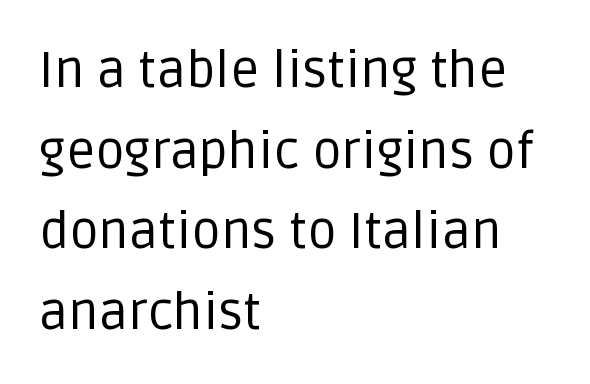
Q: Is the text bold? A: No.
Q: Is the text italic (slanted)? A: No, it is upright.
Q: Is the typeface a serif or a sans-serif typeface? A: Sans-serif.
Q: Is the text underlined? A: No.
Q: How is the paragraph aligned? A: Left-aligned.
Q: Is the spacing between letters normal or unusually wide? A: Normal.
Q: Is the spacing between lines tight, normal or loose? A: Normal.
Q: Width (condensed, normal, or wide)? A: Normal.
Q: Stroke contrast? A: Low.
Q: x-height? A: Large.
Q: Monospaced? A: No.
